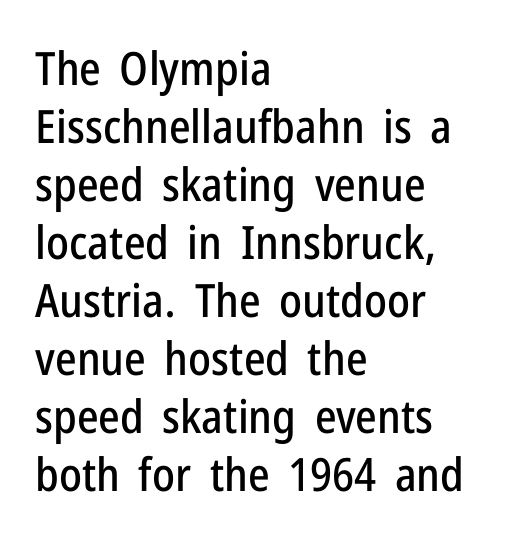
The image shows 46 px condensed sans-serif type, upright; set left-aligned, normal line spacing (1.26x), normal letter spacing, not underlined; low stroke contrast and a medium x-height.
